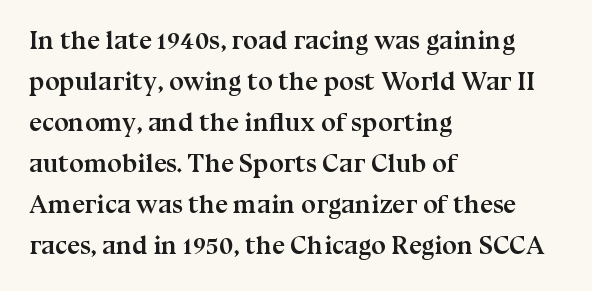
The image shows 26 px bold type, upright; set left-aligned, normal line spacing (1.58x), normal letter spacing, not underlined.
